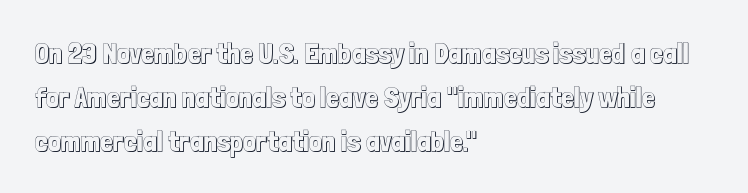
{"italic": "no", "width": "condensed", "x_height": "medium", "monospaced": "no", "underline": "no", "align": "left", "line_spacing": "normal", "line_spacing_ratio": 1.51, "letter_spacing": "normal", "letter_spacing_em": 0.0, "glyph_px": 29}
